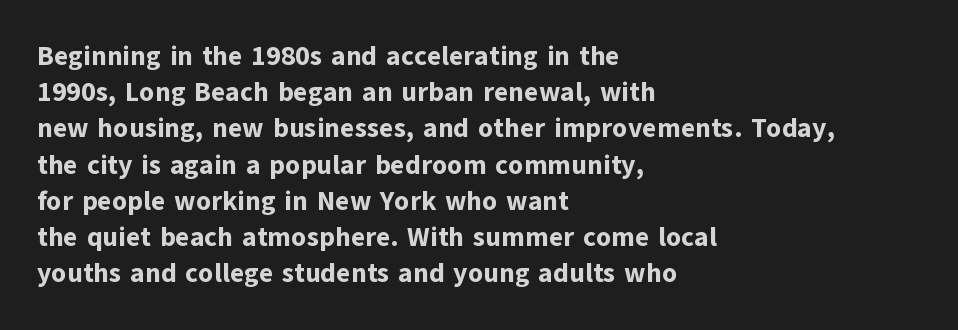
Does the weight exceed regular? Yes, all the way to bold. Inter-character spacing is left at the font's built-in metrics. If you drew a ruler down the left edge, every line would touch it. Only glyphs here, with clear space below each row. This sample keeps an unexceptional amount of space between lines.
